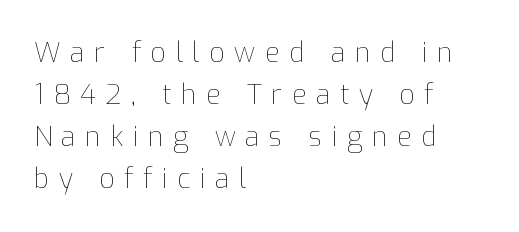
The image shows 27 px text type, upright; set left-aligned, normal line spacing (1.56x), unusually wide letter spacing (+0.35 em), not underlined.
